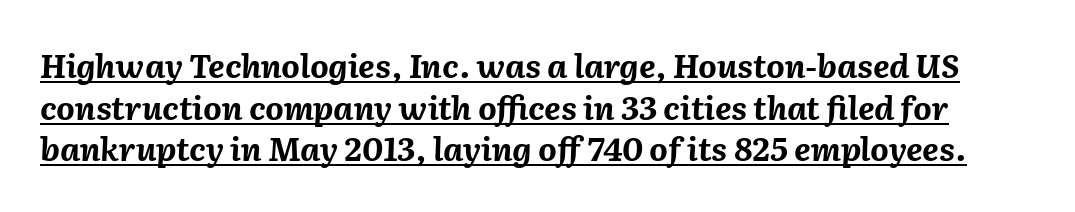
The image shows 32 px bold type, italic (leaning right); set normal line spacing (1.3x), normal letter spacing, underlined; medium stroke contrast and a medium x-height.
